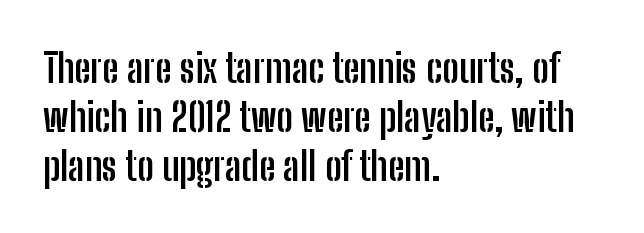
This sample uses plain, unmodified letter spacing. This rendering uses left alignment, leaving the right contour irregular. To sum up the face: it is a sans, with no serifs. The letters advance in unequal steps, a hallmark of proportional type. Strokes here are thick enough to call this a true bold.
